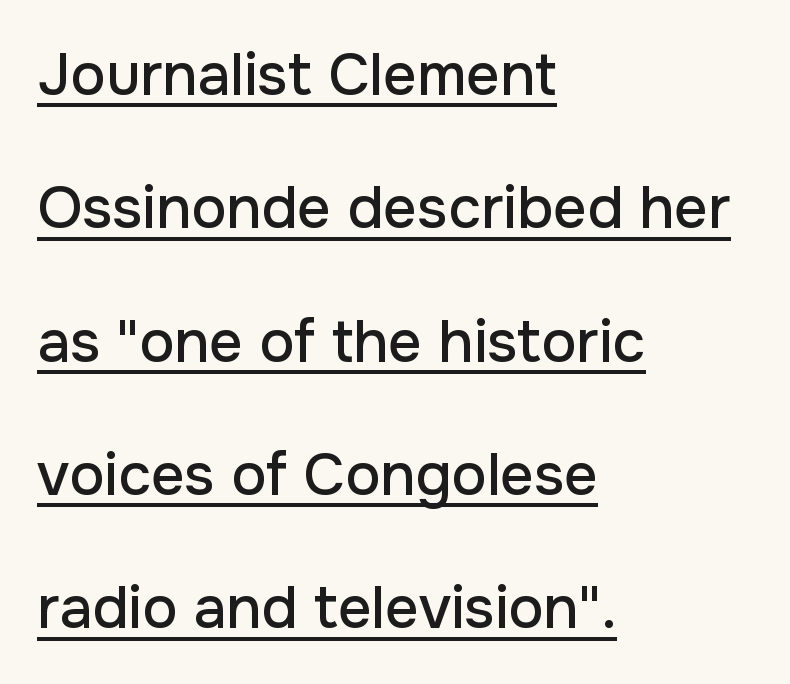
The image shows 59 px sans-serif type, upright; set left-aligned, loose line spacing (2.26x), normal letter spacing, underlined; low stroke contrast and a medium x-height.
